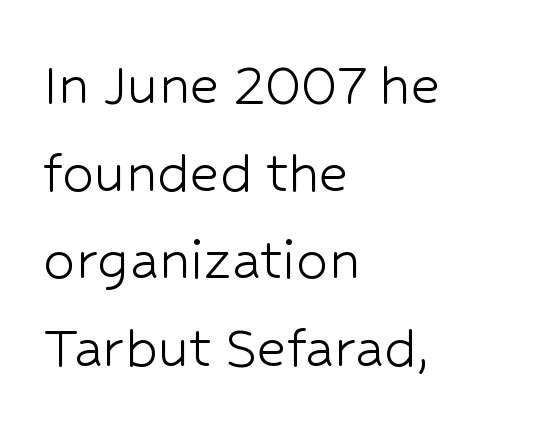
Q: Is the text bold? A: No.
Q: Is the text italic (slanted)? A: No, it is upright.
Q: Is the typeface a serif or a sans-serif typeface? A: Sans-serif.
Q: Is the text underlined? A: No.
Q: How is the paragraph aligned? A: Left-aligned.
Q: Is the spacing between letters normal or unusually wide? A: Normal.
Q: Is the spacing between lines tight, normal or loose? A: Normal.
Q: Width (condensed, normal, or wide)? A: Normal.
Q: Stroke contrast? A: Low.
Q: x-height? A: Medium.
Q: Monospaced? A: No.
